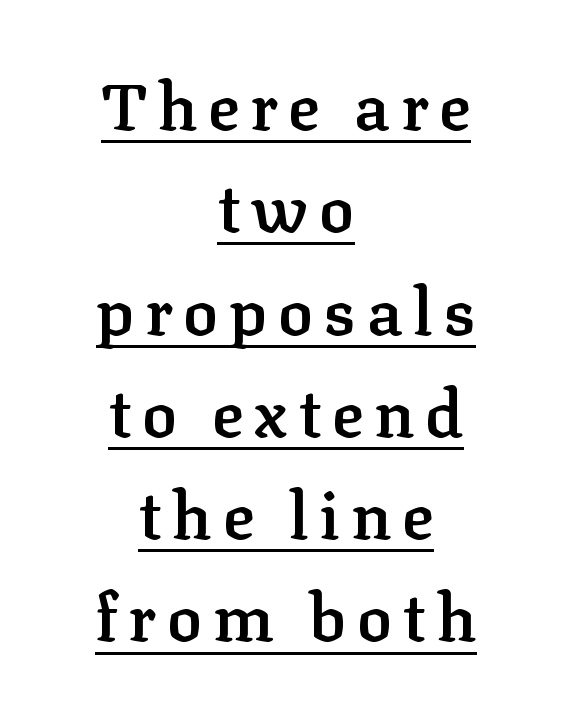
Q: Is the text bold? A: Semi-bold.
Q: Is the text italic (slanted)? A: No, it is upright.
Q: Is the typeface a serif or a sans-serif typeface? A: Serif.
Q: Is the text underlined? A: Yes.
Q: How is the paragraph aligned? A: Centered.
Q: Is the spacing between lines tight, normal or loose? A: Normal.
Q: Width (condensed, normal, or wide)? A: Normal.
Q: Stroke contrast? A: Low.
Q: x-height? A: Medium.
Q: Monospaced? A: No.
